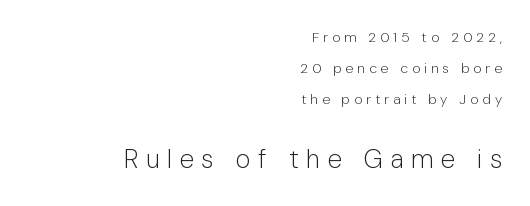
The image shows 26 px text type, upright; set right-aligned, loose line spacing (2.22x), unusually wide letter spacing (+0.29 em), not underlined; the second (bottom) block is 1.86x larger.
